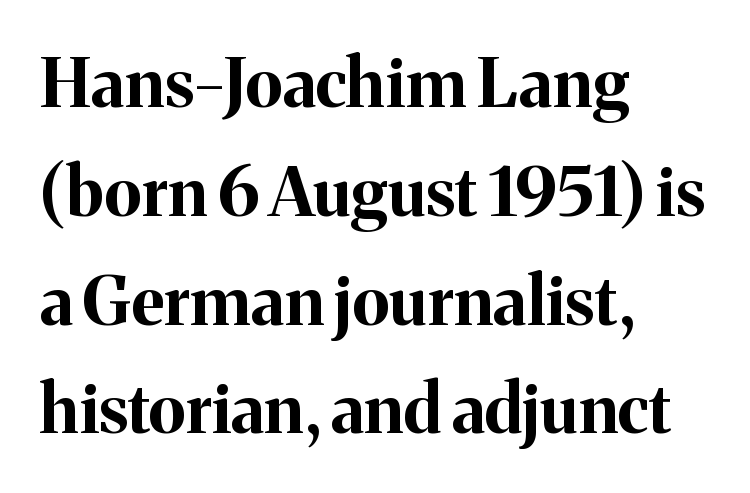
{"serif": "yes", "italic": "no", "bold": "yes", "weight": "bold", "width": "normal", "stroke_contrast": "medium", "x_height": "medium", "monospaced": "no", "underline": "no", "align": "left", "line_spacing": "normal", "line_spacing_ratio": 1.6, "letter_spacing": "normal", "letter_spacing_em": 0.0, "glyph_px": 68}
